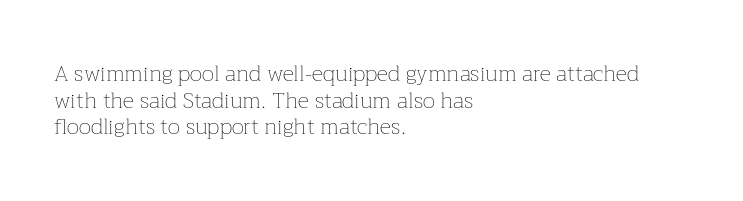
The image shows 22 px text type, upright; set left-aligned, line spacing 1.21x, normal letter spacing, not underlined.
